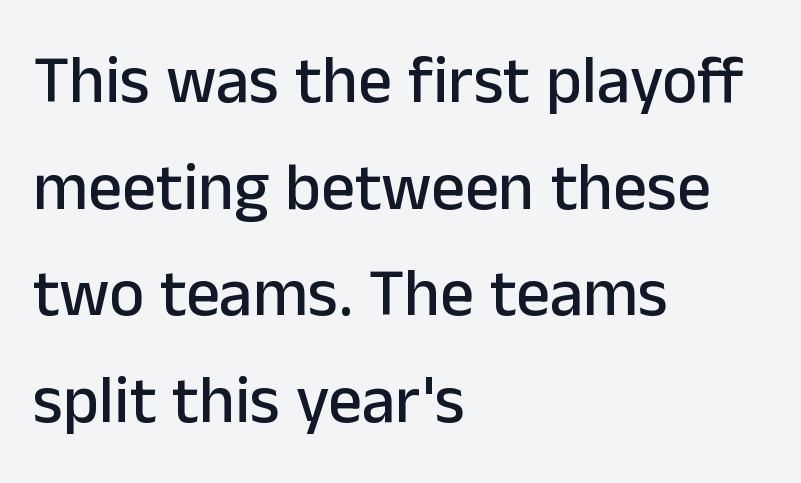
{"serif": "no", "italic": "no", "width": "normal", "stroke_contrast": "low", "x_height": "medium", "monospaced": "no", "underline": "no", "align": "left", "line_spacing": "normal", "line_spacing_ratio": 1.59, "letter_spacing": "normal", "letter_spacing_em": 0.0, "glyph_px": 67}
